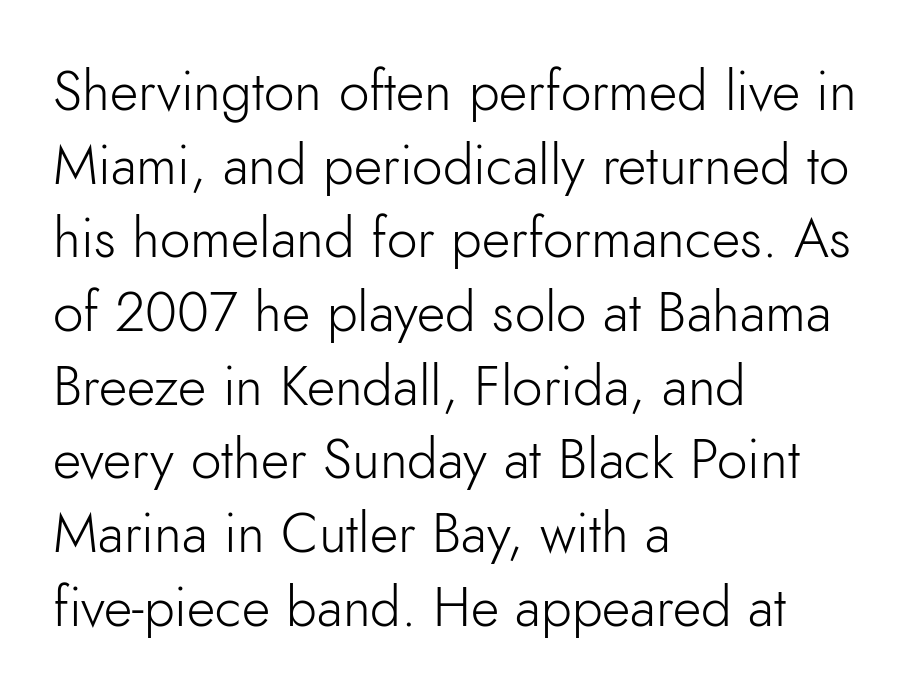
Nothing sits at the stroke ends, so this counts as sans-serif. Clear beneath every line of the passage. Baseline-to-baseline distance is the conventional proportion of letter height. Is this a fixed-width face? No — the glyphs have proportional, varying widths.
